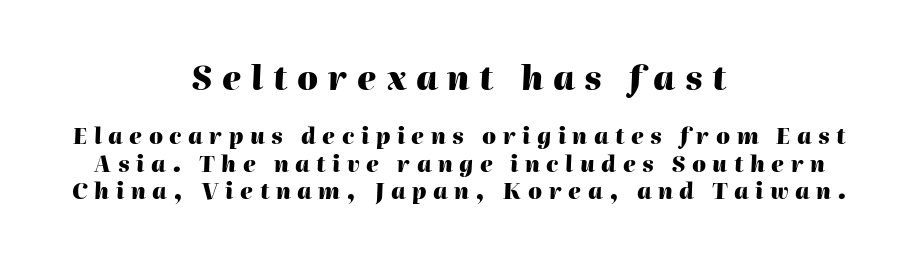
If you squint, the top block still reads clearly — it's the larger of the two. The passage shown is emphatically bold. These lines are rendered in a variable-pitch font. Notice how the stems are inclined rather than vertical — that's the hallmark of italics.
